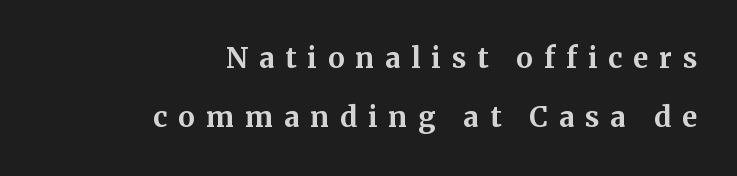
{"serif": "yes", "italic": "no", "bold": "yes", "weight": "bold", "width": "normal", "stroke_contrast": "medium", "x_height": "medium", "monospaced": "no", "underline": "no", "align": "right", "line_spacing": "loose", "line_spacing_ratio": 2.12, "letter_spacing": "wide", "letter_spacing_em": 0.39, "glyph_px": 28}
